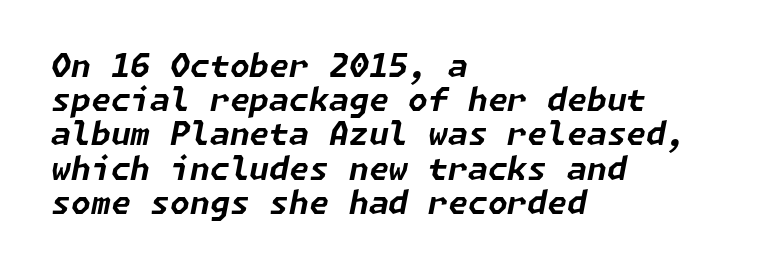
Q: Is the text bold? A: Yes.
Q: Is the text italic (slanted)? A: Yes, it leans right by about 11 degrees.
Q: Is the text underlined? A: No.
Q: How is the paragraph aligned? A: Left-aligned.
Q: Is the spacing between letters normal or unusually wide? A: Normal.
Q: Is the spacing between lines tight, normal or loose? A: Tight.
Q: Width (condensed, normal, or wide)? A: Normal.
Q: Stroke contrast? A: Low.
Q: x-height? A: Medium.
